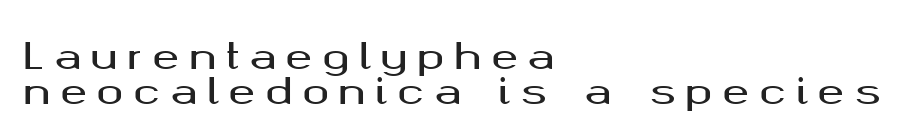
{"serif": "no", "italic": "no", "width": "wide", "stroke_contrast": "medium", "x_height": "medium", "monospaced": "no", "underline": "no", "align": "left", "line_spacing": "tight", "line_spacing_ratio": 0.96, "letter_spacing": "wide", "letter_spacing_em": 0.27, "glyph_px": 36}
